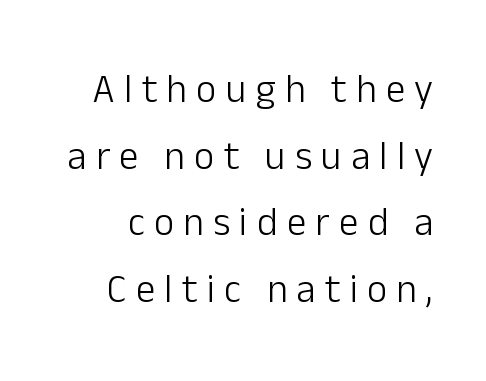
{"serif": "no", "italic": "no", "bold": "no", "weight": "light", "width": "normal", "stroke_contrast": "low", "x_height": "medium", "monospaced": "no", "underline": "no", "line_spacing_ratio": 1.71, "letter_spacing": "wide", "letter_spacing_em": 0.24, "glyph_px": 39}
